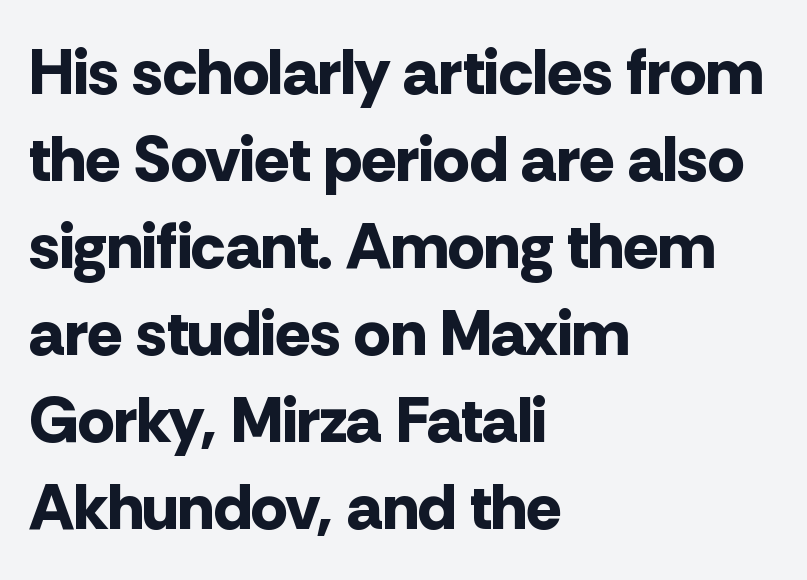
The image shows 65 px bold sans-serif type, upright; set left-aligned, normal line spacing (1.34x), normal letter spacing, not underlined; low stroke contrast and a medium x-height.
